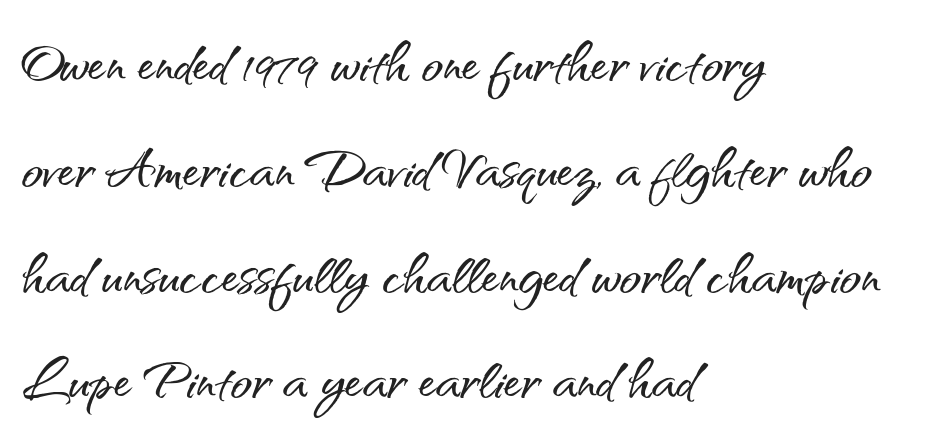
{"serif": "no", "width": "normal", "stroke_contrast": "medium", "x_height": "small", "monospaced": "no", "underline": "no", "align": "left", "line_spacing": "normal", "line_spacing_ratio": 1.49, "letter_spacing": "normal", "letter_spacing_em": 0.0, "glyph_px": 71}
